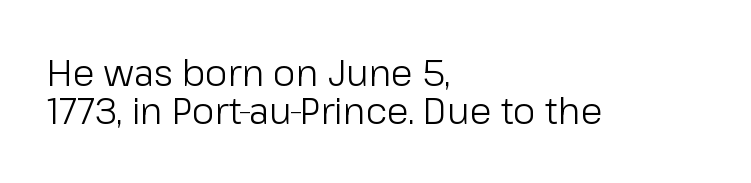
Q: Is the text bold? A: No.
Q: Is the text italic (slanted)? A: No, it is upright.
Q: Is the typeface a serif or a sans-serif typeface? A: Sans-serif.
Q: Is the text underlined? A: No.
Q: How is the paragraph aligned? A: Left-aligned.
Q: Is the spacing between letters normal or unusually wide? A: Normal.
Q: Is the spacing between lines tight, normal or loose? A: Tight.
Q: Width (condensed, normal, or wide)? A: Normal.
Q: Stroke contrast? A: Low.
Q: x-height? A: Medium.
Q: Monospaced? A: No.
